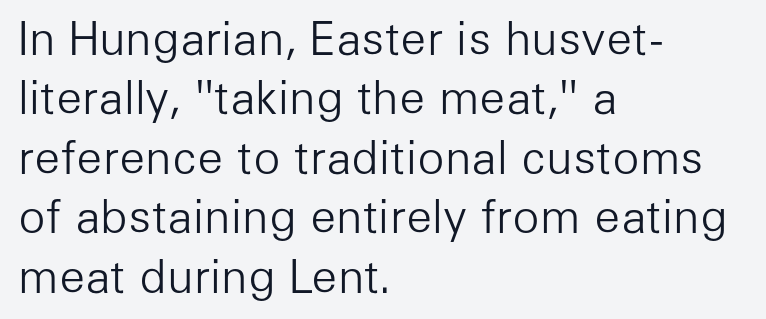
The image shows 45 px light sans-serif type, upright; set left-aligned, normal line spacing (1.32x), normal letter spacing, not underlined; low stroke contrast and a medium x-height.
